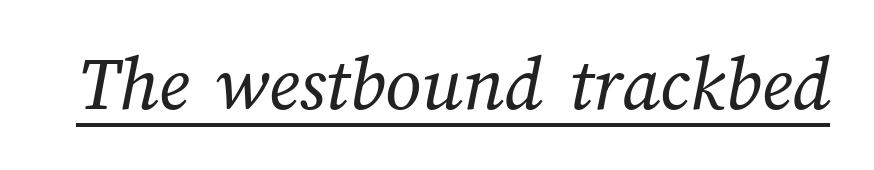
The image shows 79 px regular-weight type; set normal letter spacing, underlined; medium stroke contrast and a medium x-height.
